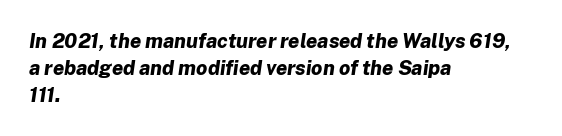
Observe the ordinary spacing: letters are neighbours, not strangers. The rendering uses a bold face; every stroke is thick and dark. Leftover space on each line is placed entirely after the last word. The strip under each line holds only bare page. The designer left line spacing at the default.
